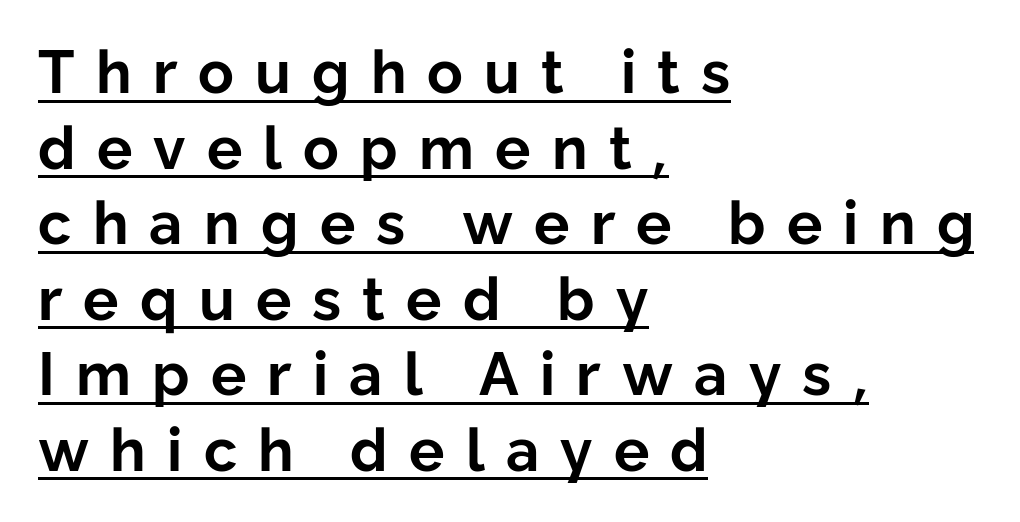
Q: Is the text bold? A: Yes.
Q: Is the text italic (slanted)? A: No, it is upright.
Q: Is the typeface a serif or a sans-serif typeface? A: Sans-serif.
Q: Is the text underlined? A: Yes.
Q: How is the paragraph aligned? A: Left-aligned.
Q: Is the spacing between letters normal or unusually wide? A: Unusually wide.
Q: Is the spacing between lines tight, normal or loose? A: Normal.
Q: Width (condensed, normal, or wide)? A: Normal.
Q: Stroke contrast? A: Low.
Q: x-height? A: Medium.
Q: Monospaced? A: No.
